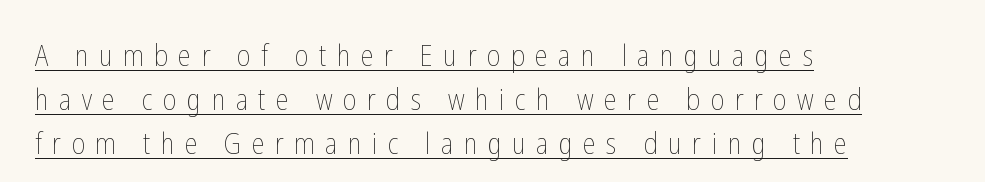
The weight would be labelled regular, book, light, or lighter still. This rendering uses left alignment, leaving the right contour irregular. Here the designer chose a conventional face with non-uniform glyph widths. What stands out about the letter spacing? Its width — letters are far apart.
